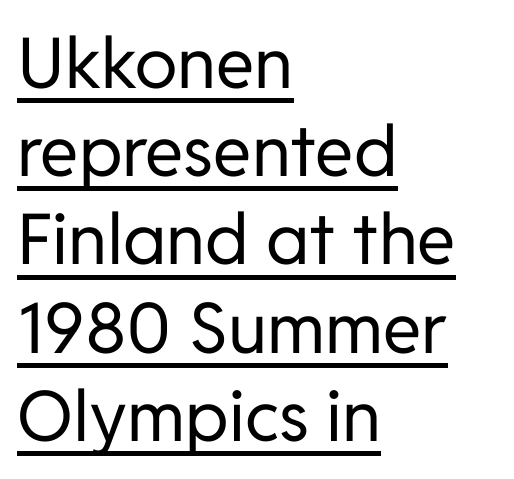
Q: Is the text bold? A: No.
Q: Is the text italic (slanted)? A: No, it is upright.
Q: Is the typeface a serif or a sans-serif typeface? A: Sans-serif.
Q: Is the text underlined? A: Yes.
Q: How is the paragraph aligned? A: Left-aligned.
Q: Is the spacing between letters normal or unusually wide? A: Normal.
Q: Is the spacing between lines tight, normal or loose? A: Normal.
Q: Width (condensed, normal, or wide)? A: Normal.
Q: Stroke contrast? A: Low.
Q: x-height? A: Medium.
Q: Monospaced? A: No.
